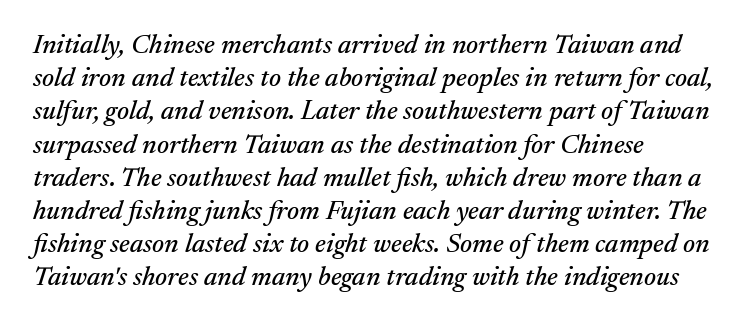
Q: Is the text italic (slanted)? A: Yes, it leans right by about 17 degrees.
Q: Is the text underlined? A: No.
Q: How is the paragraph aligned? A: Left-aligned.
Q: Is the spacing between letters normal or unusually wide? A: Normal.
